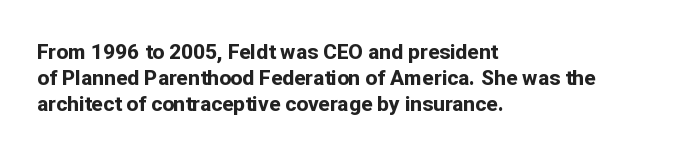
The image shows 21 px bold type, upright; set left-aligned, normal line spacing (1.25x), normal letter spacing, not underlined.
